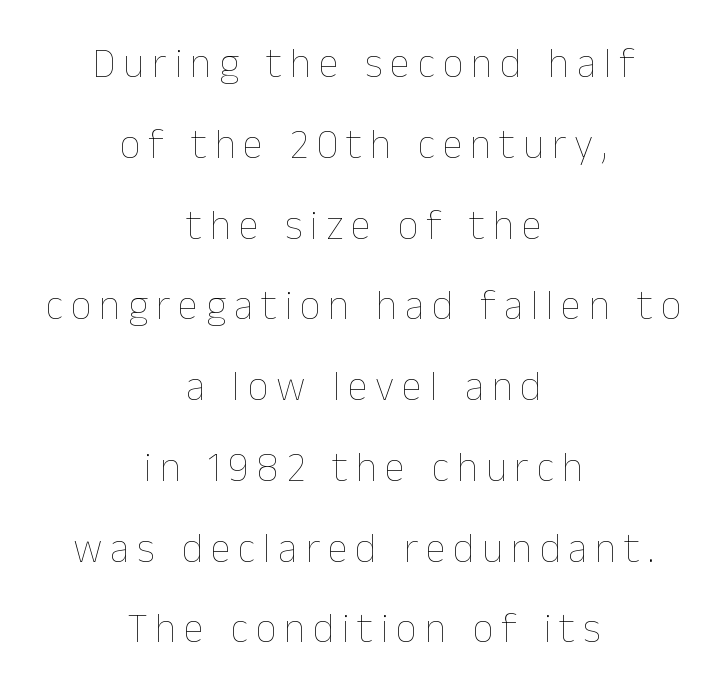
Q: Is the text bold? A: No.
Q: Is the text italic (slanted)? A: No, it is upright.
Q: Is the text underlined? A: No.
Q: How is the paragraph aligned? A: Centered.
Q: Is the spacing between lines tight, normal or loose? A: Loose.
Q: Width (condensed, normal, or wide)? A: Normal.
Q: Stroke contrast? A: Low.
Q: x-height? A: Medium.
Q: Monospaced? A: No.
